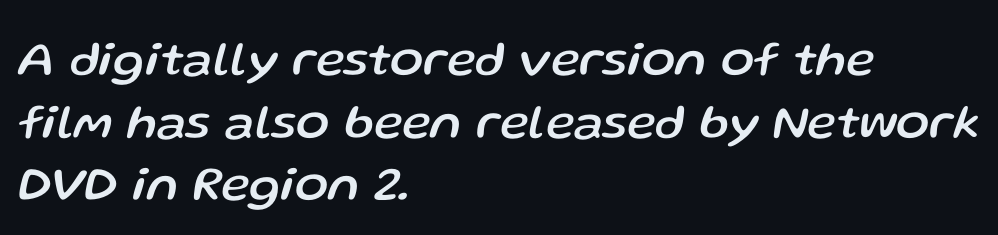
The image shows 49 px text type, italic (leaning right); set left-aligned, normal line spacing (1.28x), normal letter spacing, not underlined; low stroke contrast and a medium x-height.
